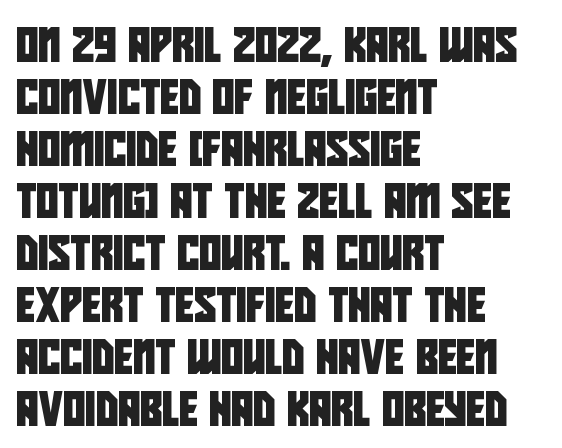
Observe the ordinary spacing: letters are neighbours, not strangers. In terms of letterform style, serifs are entirely absent. Students, observe: this is what conventionally led text looks like. Just letters on the line, the space beneath them empty. The rendering uses natural spacing where letterforms have individual widths.
